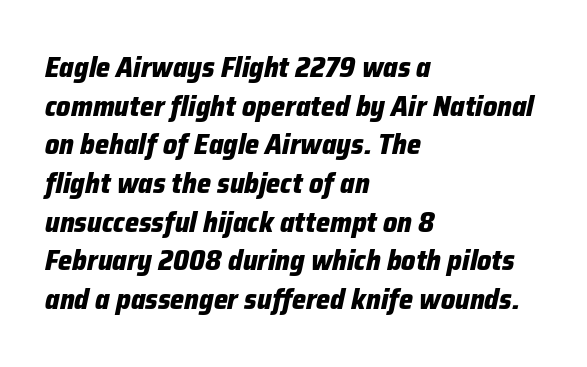
Note the varied advance widths — an 'i' is clearly narrower than an 'm'. The font's italic variant was chosen for this text. Caption: bold face, heavy strokes. The line texture is even and compact thanks to regular tracking. Is the block centered? No — it sits flush against the left margin.
